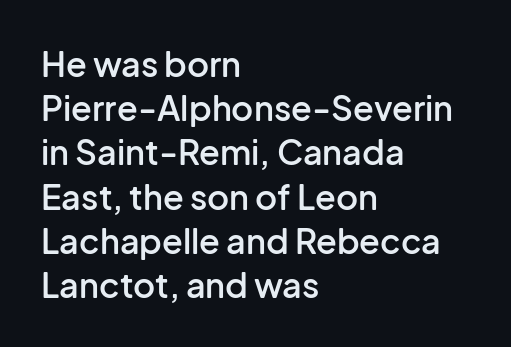
The image shows 34 px semibold sans-serif type, upright; set left-aligned, normal line spacing (1.3x), normal letter spacing, not underlined; low stroke contrast and a medium x-height.
